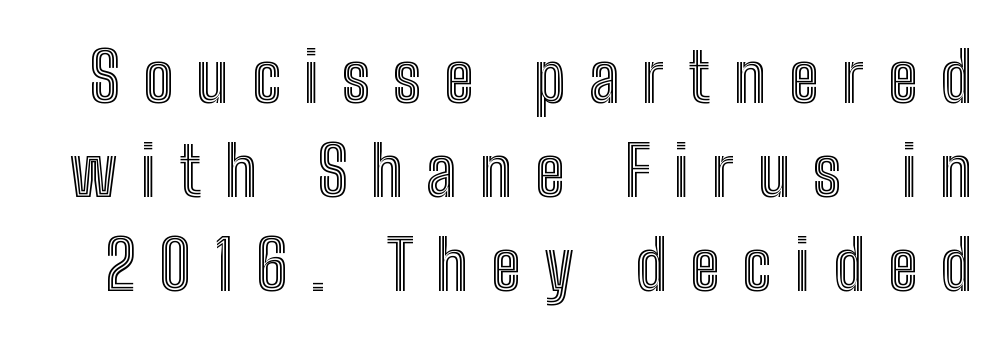
{"italic": "no", "width": "condensed", "x_height": "medium", "monospaced": "no", "underline": "no", "line_spacing": "normal", "line_spacing_ratio": 1.38, "letter_spacing": "wide", "letter_spacing_em": 0.34, "glyph_px": 68}
